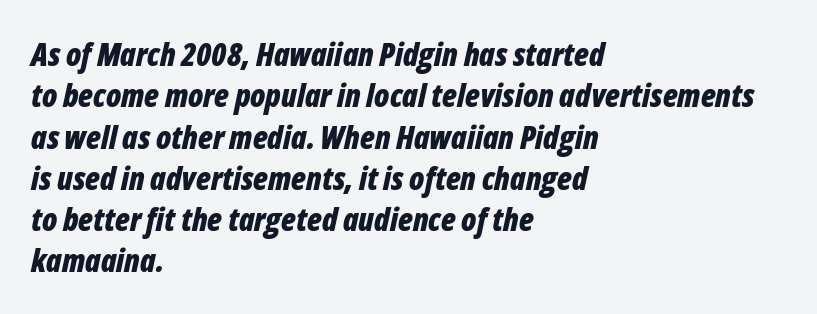
{"italic": "yes", "lean": "right", "slant_degrees": 12, "bold": "yes", "weight": "bold", "width": "condensed", "stroke_contrast": "low", "x_height": "medium", "monospaced": "no", "underline": "no", "align": "left", "line_spacing": "normal", "line_spacing_ratio": 1.29, "letter_spacing": "normal", "letter_spacing_em": 0.0, "glyph_px": 32}
